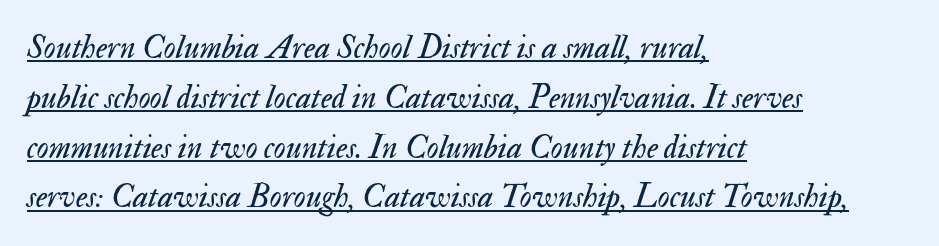
The image shows 33 px regular-weight type, italic (leaning right); set left-aligned, normal line spacing (1.51x), normal letter spacing, underlined; medium stroke contrast and a small x-height.
